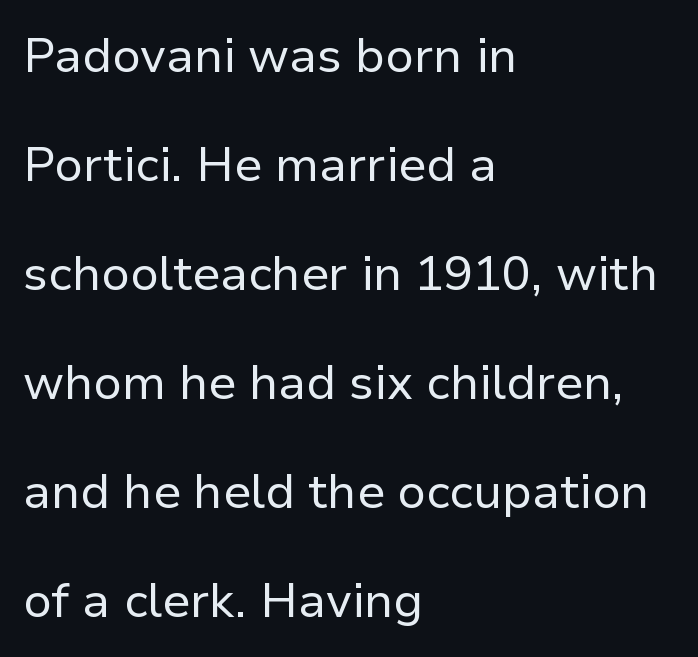
The image shows 48 px regular-weight sans-serif type, upright; set left-aligned, loose line spacing (2.27x), normal letter spacing, not underlined; low stroke contrast and a medium x-height.
